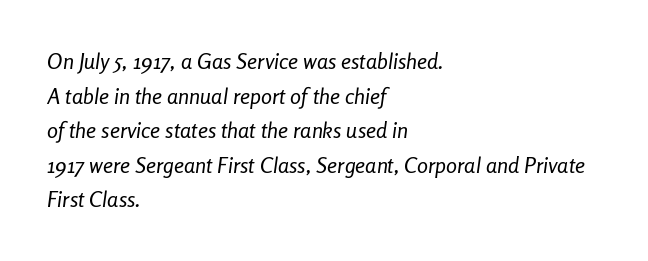
{"italic": "yes", "lean": "right", "slant_degrees": 8, "bold": "no", "underline": "no", "align": "left", "line_spacing": "normal", "line_spacing_ratio": 1.57, "letter_spacing": "normal", "letter_spacing_em": 0.0, "glyph_px": 22}
